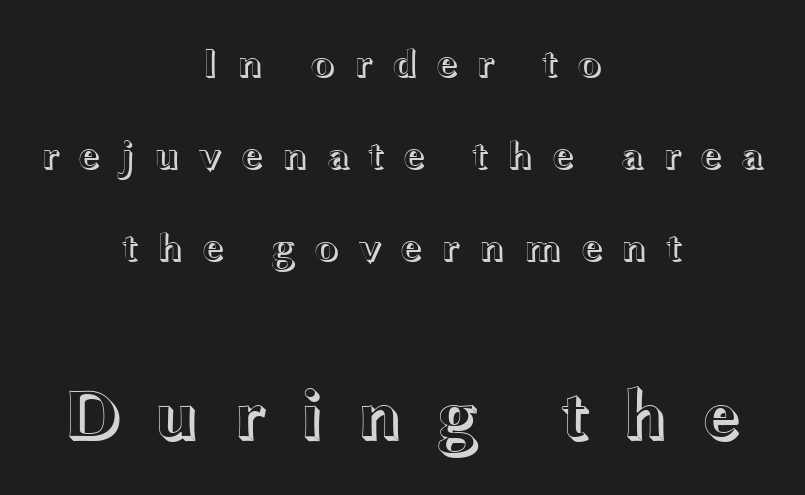
Q: Is the text italic (slanted)? A: No, it is upright.
Q: Is the text underlined? A: No.
Q: How is the paragraph aligned? A: Centered.
Q: Is the spacing between letters normal or unusually wide? A: Unusually wide.
Q: Is the spacing between lines tight, normal or loose? A: Loose.
Q: Which block of text is set in a larger size, the first (top) or the second (bottom)? A: The second (bottom) one.
Q: Width (condensed, normal, or wide)? A: Wide.
Q: x-height? A: Medium.
Q: Monospaced? A: No.
